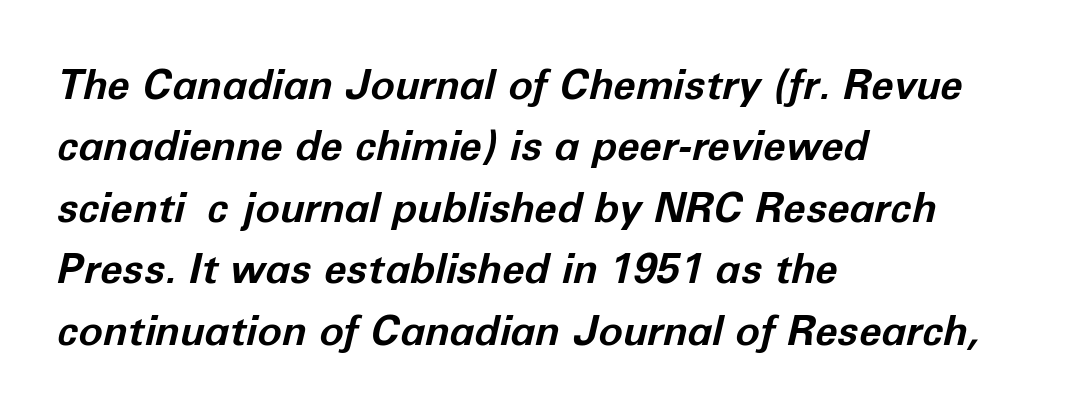
The image shows 41 px bold type, italic (leaning right); set left-aligned, normal line spacing (1.5x), normal letter spacing, not underlined; low stroke contrast and a medium x-height.
